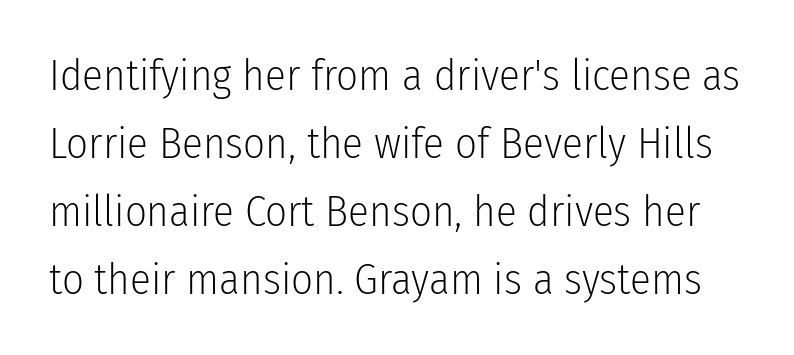
Q: Is the text bold? A: No.
Q: Is the text italic (slanted)? A: No, it is upright.
Q: Is the typeface a serif or a sans-serif typeface? A: Sans-serif.
Q: Is the text underlined? A: No.
Q: Is the spacing between letters normal or unusually wide? A: Normal.
Q: Is the spacing between lines tight, normal or loose? A: Normal.
Q: Width (condensed, normal, or wide)? A: Condensed.
Q: Stroke contrast? A: Low.
Q: x-height? A: Medium.
Q: Monospaced? A: No.
